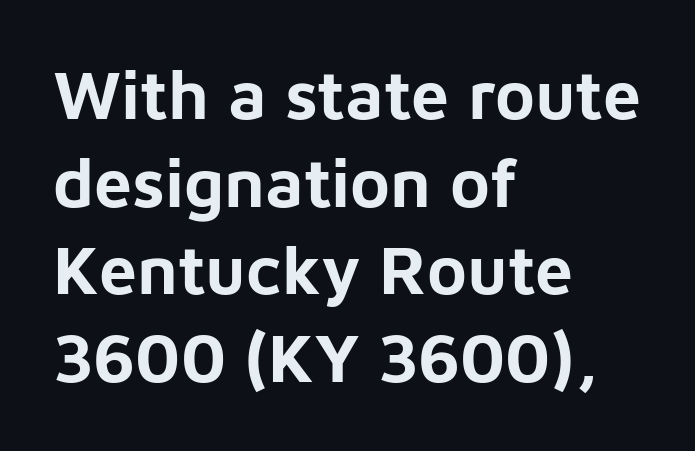
The rendering uses natural spacing where letterforms have individual widths. Observe the absence of serifs on each vertical stroke in this sample. Observe the ordinary spacing: letters are neighbours, not strangers. Clear beneath every line of the passage.
